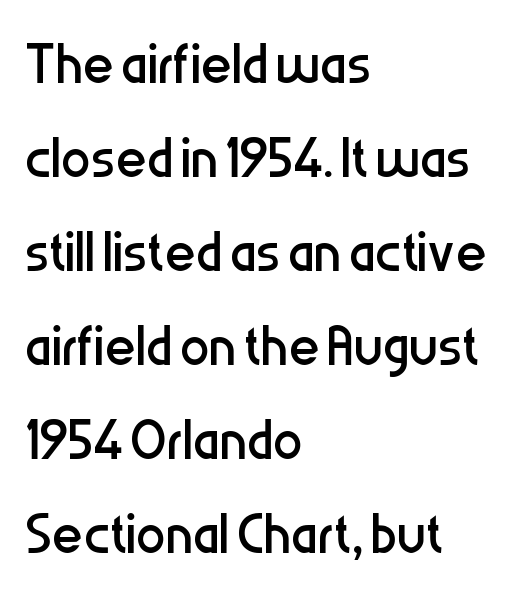
The image shows 74 px regular-weight, condensed sans-serif type, upright; set left-aligned, normal line spacing (1.27x), normal letter spacing, not underlined; low stroke contrast and a medium x-height.
